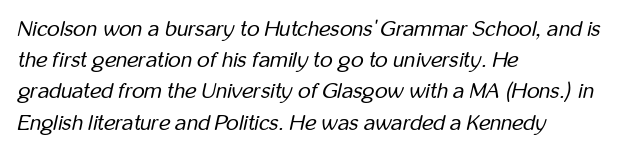
Glyph-to-glyph distance matches everyday printed text. The words here are not underlined. Stems and bowls with no extra thickness — not bold. One glance says typical: line gaps are just what's usual. Every character sits at an angle, as italics do.
